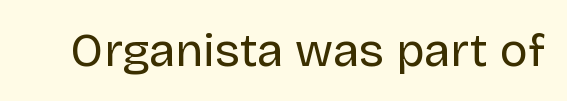
The cut favours lightness, reaching ordinary text weight at its darkest. Stroke terminals: plain, sans-serif. Does extra space separate the letters? No, they use regular spacing. Here the designer chose a conventional face with non-uniform glyph widths. Words float on clear page, feet unadorned.
